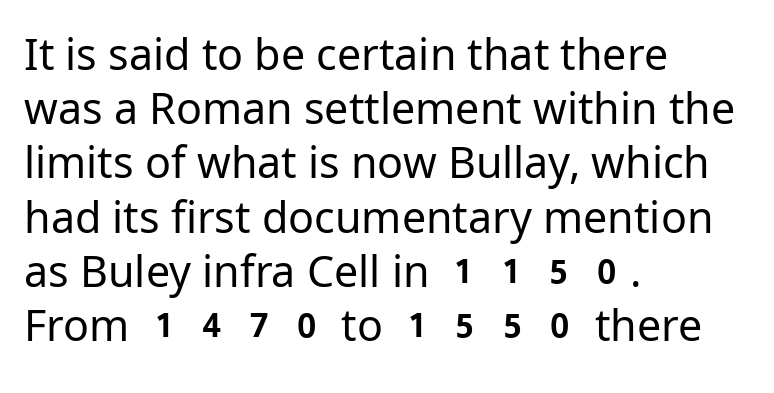
The image shows 43 px regular-weight sans-serif type, upright; set left-aligned, normal line spacing (1.26x), normal letter spacing, not underlined; low stroke contrast and a medium x-height.
